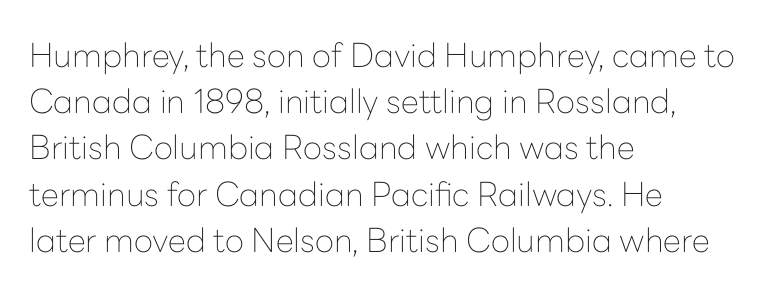
The image shows 33 px thin sans-serif type, upright; set left-aligned, normal line spacing (1.4x), normal letter spacing, not underlined; low stroke contrast and a medium x-height.
